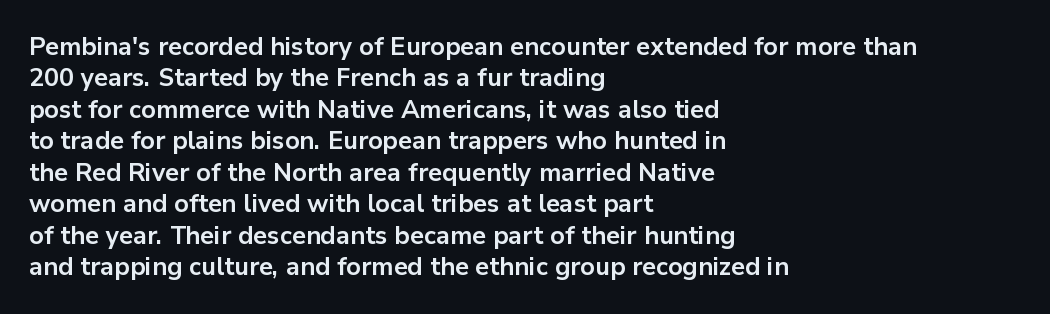
Q: Is the text bold? A: Yes.
Q: Is the text italic (slanted)? A: No, it is upright.
Q: Is the text underlined? A: No.
Q: How is the paragraph aligned? A: Left-aligned.
Q: Is the spacing between letters normal or unusually wide? A: Normal.
Q: Is the spacing between lines tight, normal or loose? A: Normal.
